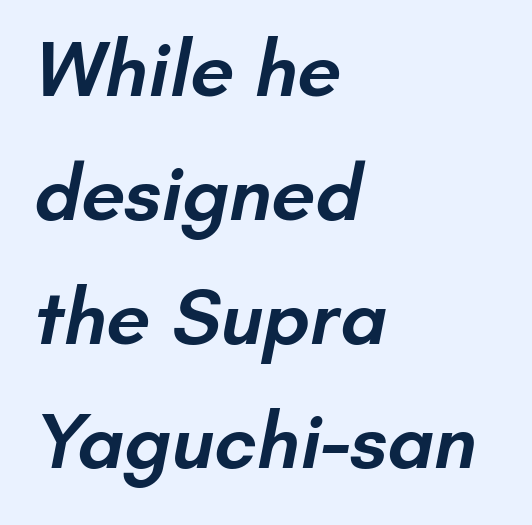
Q: Is the text bold? A: Semi-bold.
Q: Is the typeface a serif or a sans-serif typeface? A: Sans-serif.
Q: Is the text underlined? A: No.
Q: How is the paragraph aligned? A: Left-aligned.
Q: Is the spacing between letters normal or unusually wide? A: Normal.
Q: Is the spacing between lines tight, normal or loose? A: Normal.
Q: Width (condensed, normal, or wide)? A: Normal.
Q: Stroke contrast? A: Low.
Q: x-height? A: Small.
Q: Monospaced? A: No.
